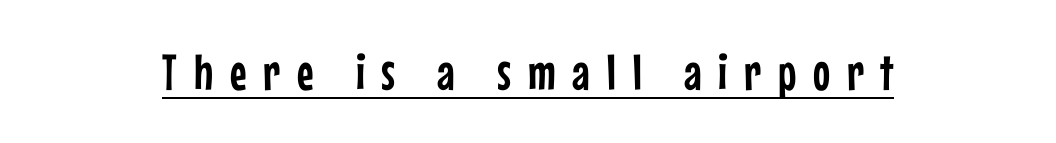
Q: Is the text italic (slanted)? A: No, it is upright.
Q: Is the typeface a serif or a sans-serif typeface? A: Sans-serif.
Q: Is the text underlined? A: Yes.
Q: Is the spacing between letters normal or unusually wide? A: Unusually wide.
Q: Width (condensed, normal, or wide)? A: Condensed.
Q: Stroke contrast? A: Low.
Q: x-height? A: Medium.
Q: Monospaced? A: No.
